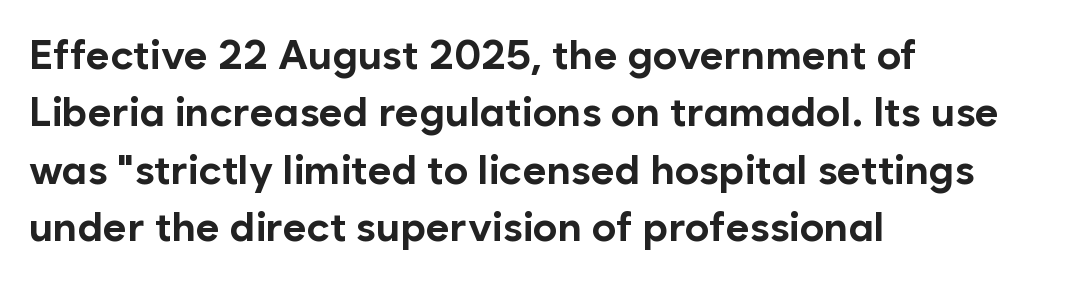
Is this a sans? Yes — the strokes have no serifs. Bold? Absolutely — the strokes are thick and heavy. The horizontal fit of the characters is conventional and even. Is there any slant? The stems are plumb. Proportional: the letters do not fall into vertical columns.
